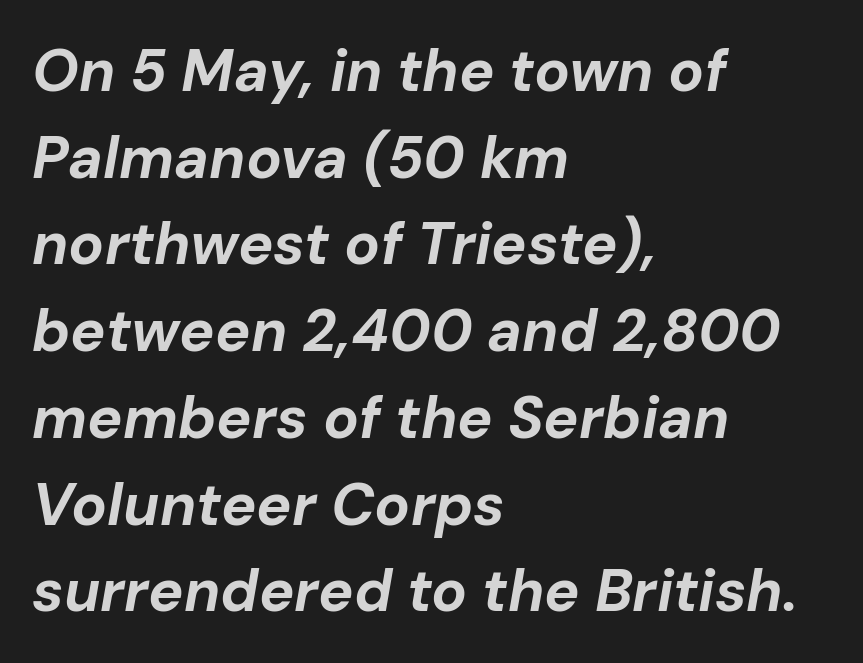
{"italic": "yes", "lean": "right", "slant_degrees": 10, "bold": "yes", "weight": "bold", "width": "normal", "stroke_contrast": "low", "x_height": "medium", "monospaced": "no", "underline": "no", "align": "left", "line_spacing": "normal", "line_spacing_ratio": 1.47, "letter_spacing": "normal", "letter_spacing_em": 0.0, "glyph_px": 59}
